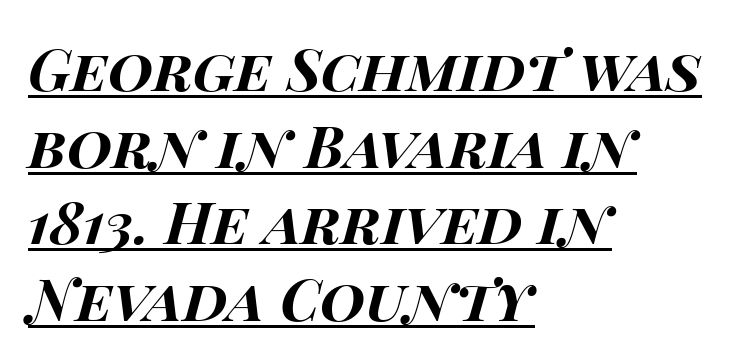
Q: Is the text bold? A: Yes.
Q: Is the text italic (slanted)? A: Yes, it leans right by about 14 degrees.
Q: Is the text underlined? A: Yes.
Q: How is the paragraph aligned? A: Left-aligned.
Q: Is the spacing between letters normal or unusually wide? A: Normal.
Q: Is the spacing between lines tight, normal or loose? A: Normal.
Q: Width (condensed, normal, or wide)? A: Wide.
Q: Stroke contrast? A: High.
Q: x-height? A: Large.
Q: Monospaced? A: No.
